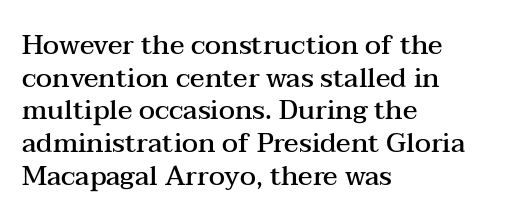
The image shows 27 px text type, upright; set left-aligned, line spacing 1.21x, normal letter spacing, not underlined.
